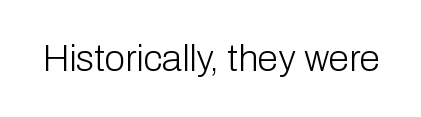
The image shows 37 px light sans-serif type, upright; set normal letter spacing, not underlined; low stroke contrast and a medium x-height.
